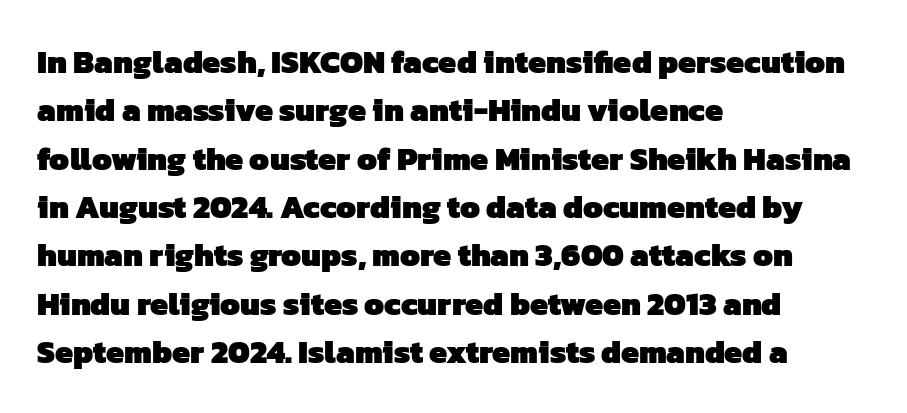
The image shows 32 px heavy sans-serif type; set left-aligned, normal line spacing (1.51x), normal letter spacing, not underlined; low stroke contrast and a medium x-height.
